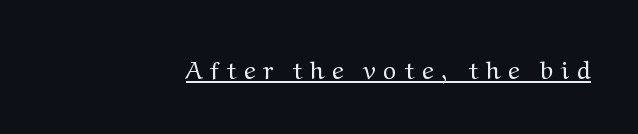
{"italic": "no", "bold": "no", "underline": "yes", "align": "right", "letter_spacing": "wide", "letter_spacing_em": 0.35, "glyph_px": 25}
